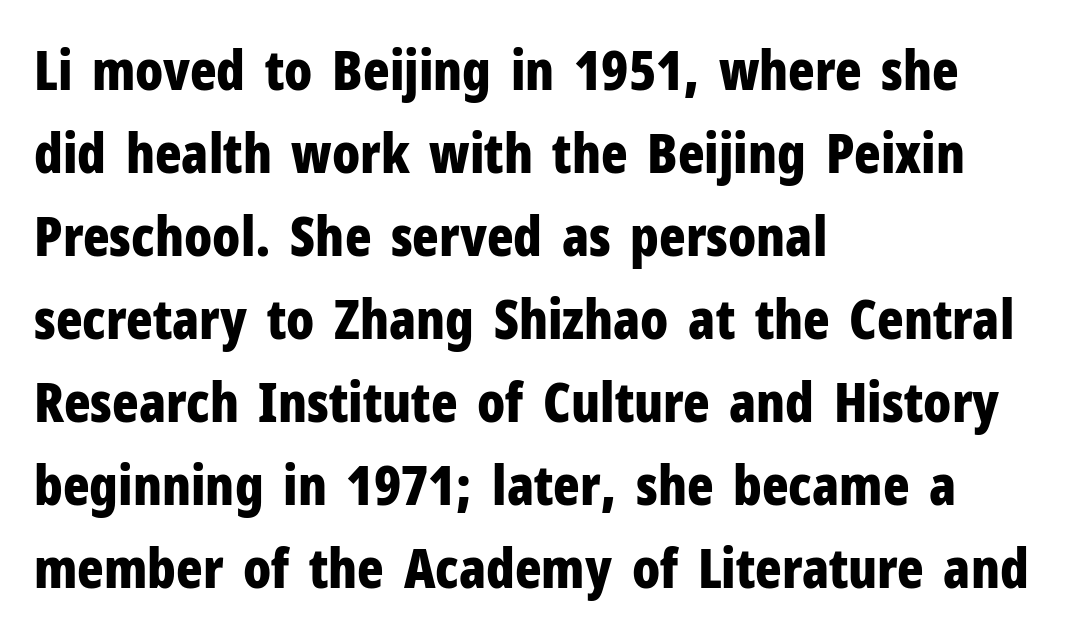
{"serif": "no", "italic": "no", "bold": "yes", "weight": "bold", "width": "condensed", "stroke_contrast": "low", "x_height": "medium", "monospaced": "no", "underline": "no", "align": "left", "line_spacing": "normal", "line_spacing_ratio": 1.51, "letter_spacing": "normal", "letter_spacing_em": 0.0, "glyph_px": 55}
